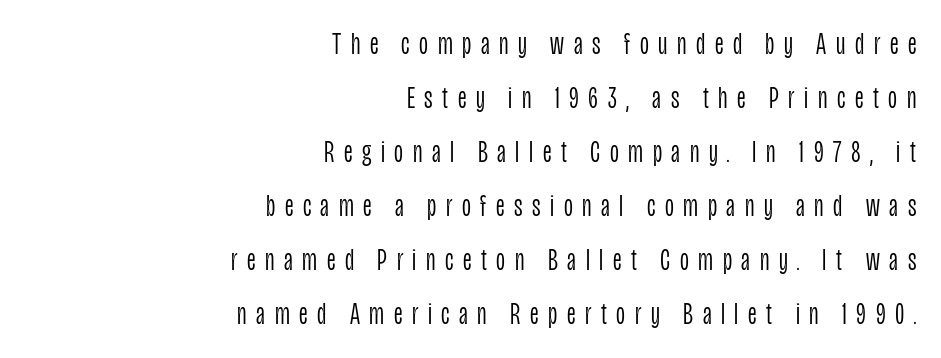
The ragged edge is on the left, which tells us the setting is flush right. Tall strokes in this sample are plumb rather than angled. This reads as an unemphasized weight, regular at the heaviest. The zone under the glyphs is completely vacant. In terms of letterspacing, this is a distinctly airy, spread setting. Each letter's strokes conclude bluntly, with no projecting serifs.
